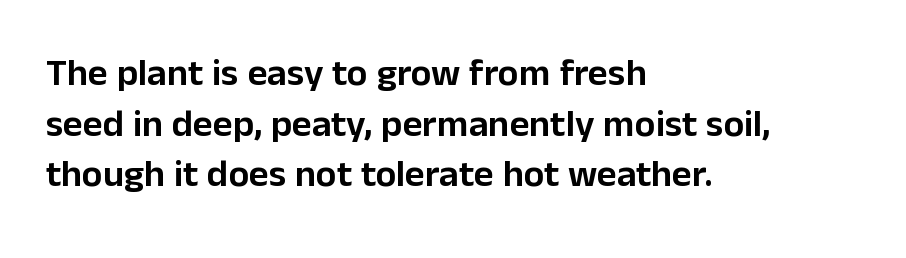
Q: Is the text italic (slanted)? A: No, it is upright.
Q: Is the typeface a serif or a sans-serif typeface? A: Sans-serif.
Q: Is the text underlined? A: No.
Q: How is the paragraph aligned? A: Left-aligned.
Q: Is the spacing between letters normal or unusually wide? A: Normal.
Q: Is the spacing between lines tight, normal or loose? A: Normal.
Q: Width (condensed, normal, or wide)? A: Normal.
Q: Stroke contrast? A: Low.
Q: x-height? A: Medium.
Q: Monospaced? A: No.
